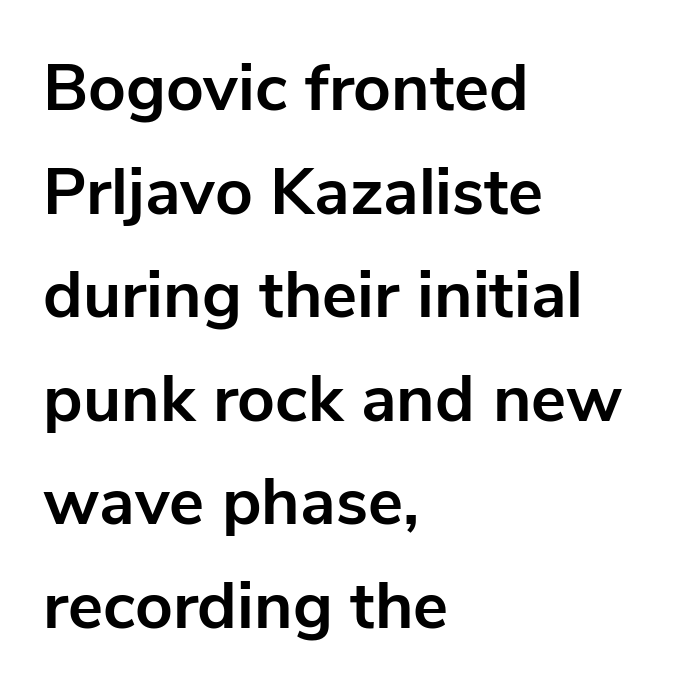
The image shows 66 px bold sans-serif type, upright; set left-aligned, normal line spacing (1.57x), normal letter spacing, not underlined; low stroke contrast and a medium x-height.
